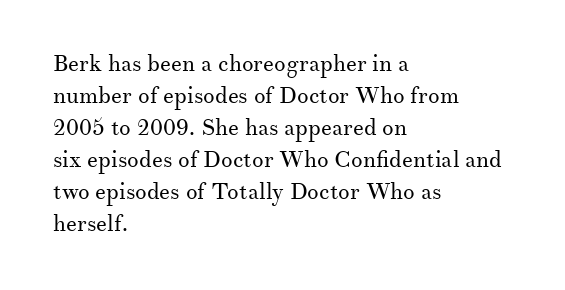
Q: Is the text bold? A: No.
Q: Is the text italic (slanted)? A: No, it is upright.
Q: Is the text underlined? A: No.
Q: How is the paragraph aligned? A: Left-aligned.
Q: Is the spacing between letters normal or unusually wide? A: Normal.
Q: Is the spacing between lines tight, normal or loose? A: Normal.
